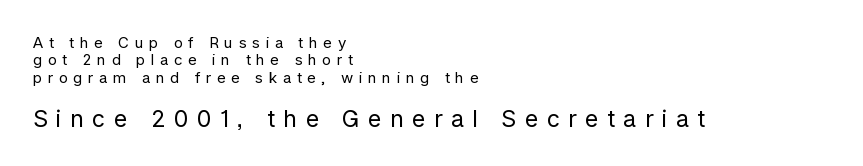
{"italic": "no", "bold": "no", "underline": "no", "align": "left", "line_spacing_ratio": 1.16, "letter_spacing": "wide", "letter_spacing_em": 0.37, "larger_block": "second", "size_ratio": 1.53, "glyph_px": 23}
